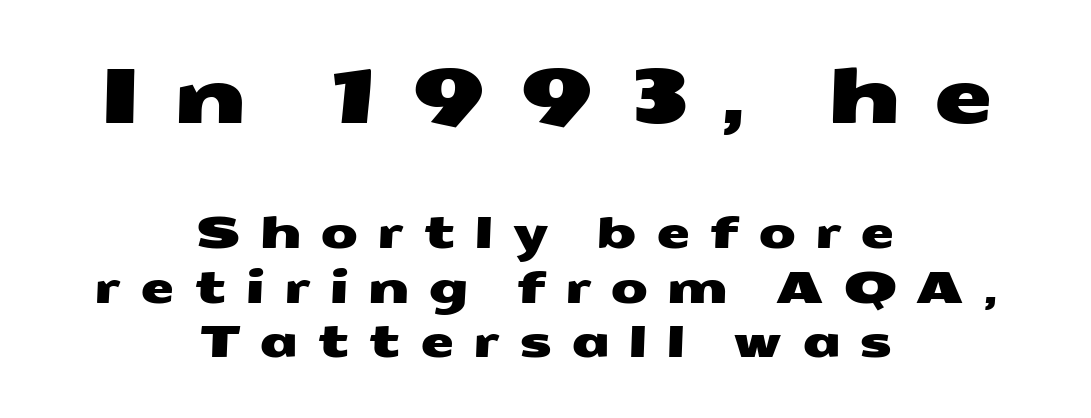
The image shows 77 px wide sans-serif type; set centered, line spacing 1.24x, unusually wide letter spacing (+0.42 em), not underlined; the first (top) block is 1.75x larger; medium stroke contrast and a medium x-height.
